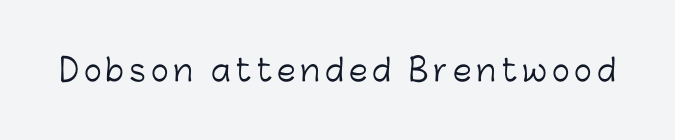
{"serif": "no", "italic": "no", "bold": "no", "weight": "light", "width": "normal", "stroke_contrast": "low", "x_height": "medium", "monospaced": "no", "underline": "no", "glyph_px": 30}
